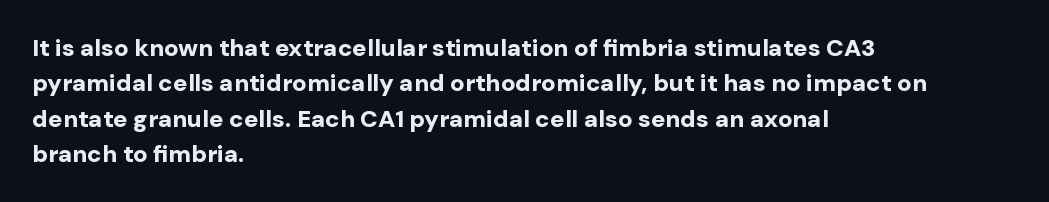
{"italic": "no", "bold": "yes", "underline": "no", "align": "left", "line_spacing": "normal", "line_spacing_ratio": 1.47, "letter_spacing": "normal", "letter_spacing_em": 0.0, "glyph_px": 24}
